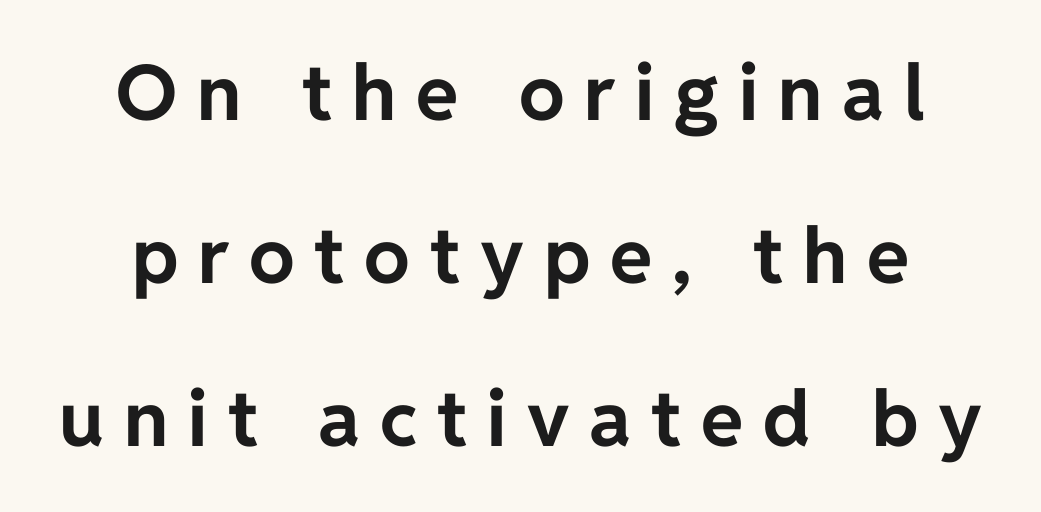
The string is rendered with underlining switched off. Set as a true bold cut, around the 700 mark. Posture: upright roman. A typesetter would label this face a sans.
